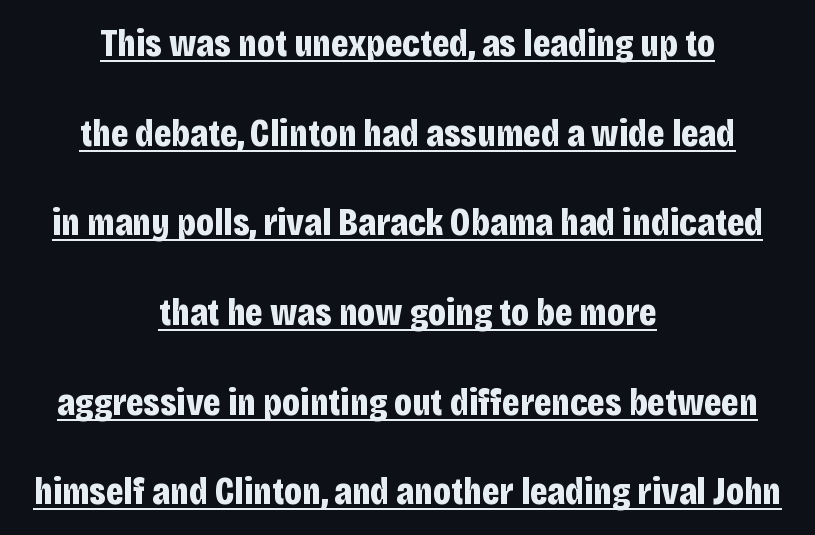
A typographer would call this underscored text. Default kerning and tracking; the words read as compact shapes. Heavy, bold letterforms. This sample uses a sans-serif face.
